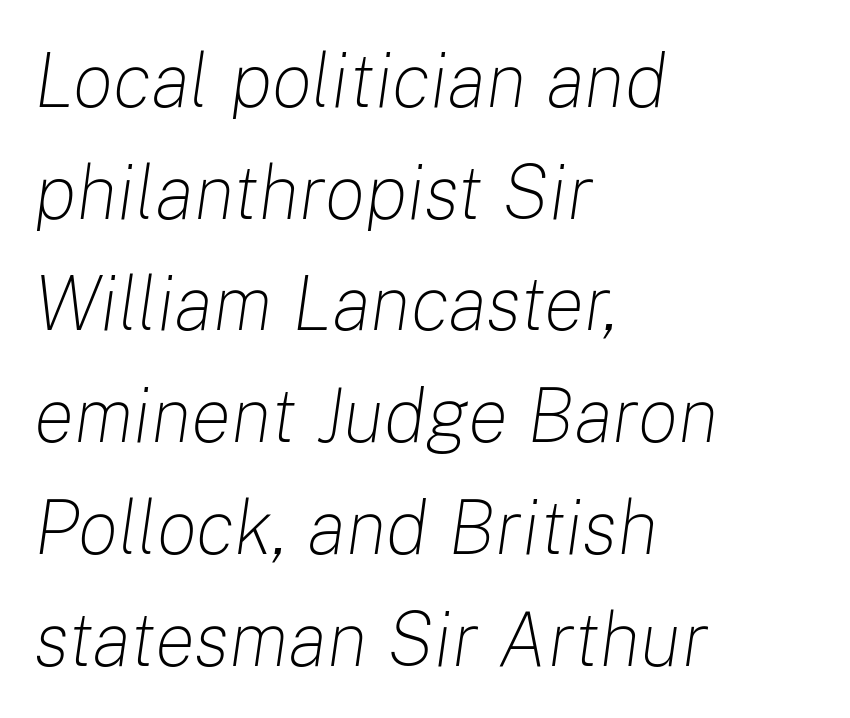
The image shows 76 px light type, italic (leaning right); set left-aligned, normal line spacing (1.47x), normal letter spacing, not underlined; low stroke contrast and a medium x-height.
